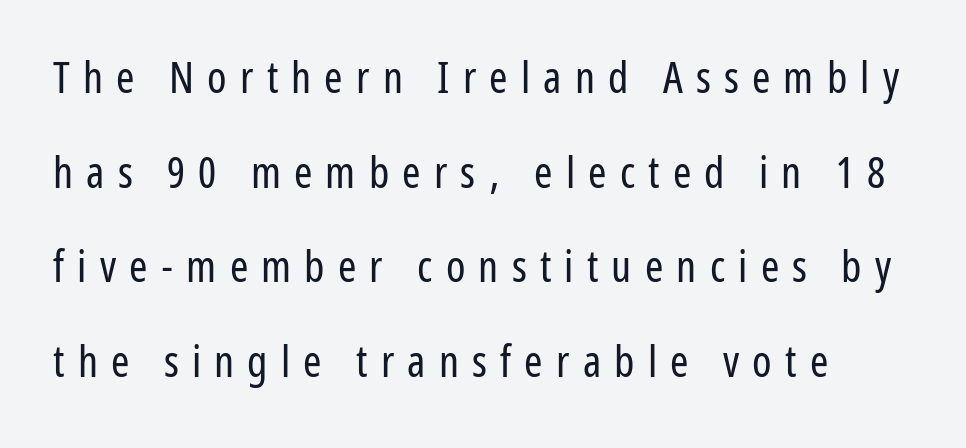
The image shows 44 px regular-weight, condensed sans-serif type, upright; set loose line spacing (2.15x), unusually wide letter spacing (+0.3 em), not underlined; low stroke contrast and a medium x-height.
